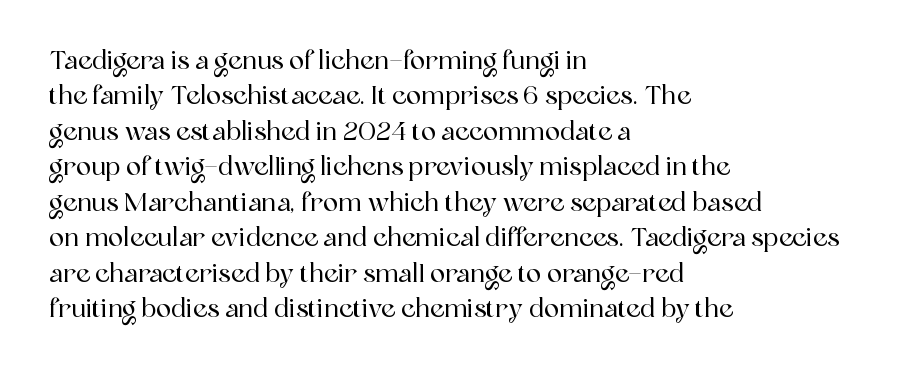
Q: Is the text italic (slanted)? A: No, it is upright.
Q: Is the text underlined? A: No.
Q: How is the paragraph aligned? A: Left-aligned.
Q: Is the spacing between letters normal or unusually wide? A: Normal.
Q: Is the spacing between lines tight, normal or loose? A: Normal.
